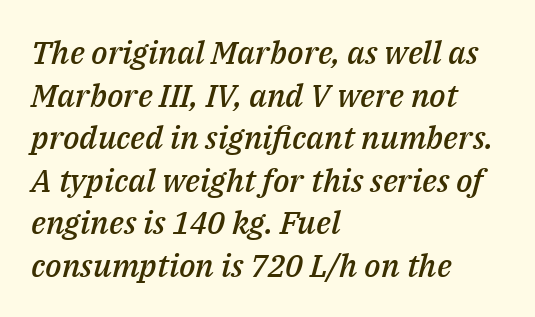
The image shows 32 px semibold type, italic (leaning right); set left-aligned, normal line spacing (1.33x), normal letter spacing, not underlined; medium stroke contrast and a medium x-height.
